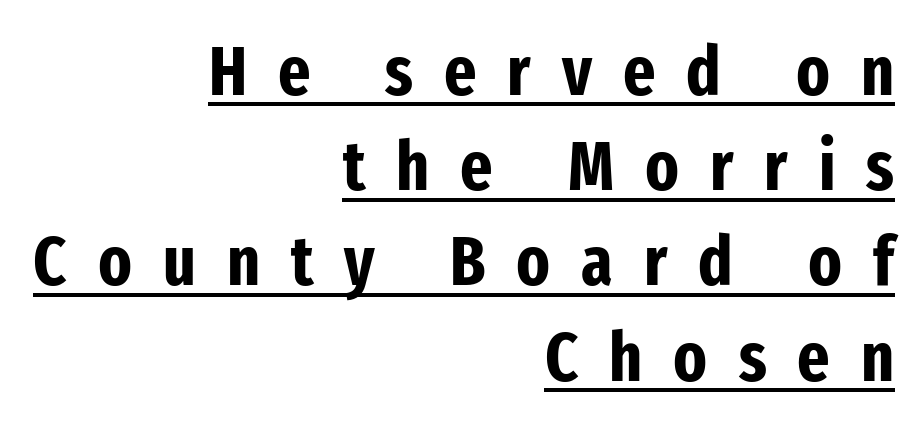
Q: Is the text bold? A: Yes.
Q: Is the text italic (slanted)? A: No, it is upright.
Q: Is the typeface a serif or a sans-serif typeface? A: Sans-serif.
Q: Is the text underlined? A: Yes.
Q: How is the paragraph aligned? A: Right-aligned.
Q: Is the spacing between letters normal or unusually wide? A: Unusually wide.
Q: Is the spacing between lines tight, normal or loose? A: Normal.
Q: Width (condensed, normal, or wide)? A: Condensed.
Q: Stroke contrast? A: Low.
Q: x-height? A: Medium.
Q: Monospaced? A: No.
